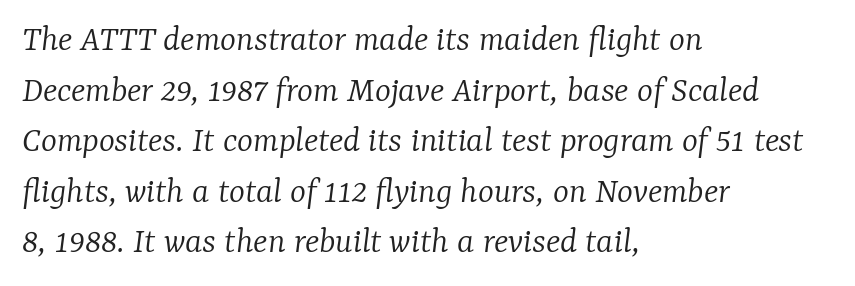
{"serif": "yes", "italic": "yes", "lean": "right", "slant_degrees": 7, "bold": "no", "weight": "light", "width": "normal", "stroke_contrast": "low", "x_height": "medium", "monospaced": "no", "underline": "no", "align": "left", "line_spacing": "normal", "line_spacing_ratio": 1.33, "letter_spacing": "normal", "letter_spacing_em": 0.0, "glyph_px": 38}
